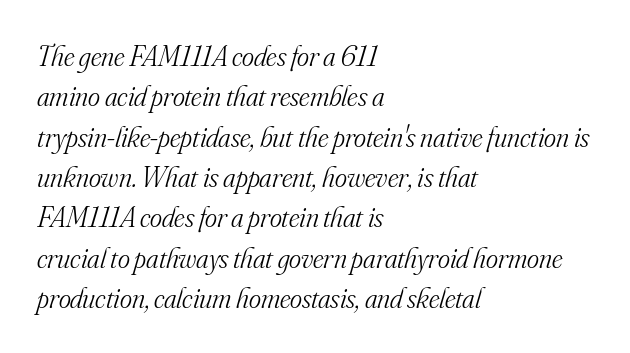
Q: Is the text bold? A: No.
Q: Is the text italic (slanted)? A: Yes, it leans right by about 16 degrees.
Q: Is the typeface a serif or a sans-serif typeface? A: Serif.
Q: Is the text underlined? A: No.
Q: How is the paragraph aligned? A: Left-aligned.
Q: Is the spacing between letters normal or unusually wide? A: Normal.
Q: Is the spacing between lines tight, normal or loose? A: Normal.
Q: Width (condensed, normal, or wide)? A: Normal.
Q: Stroke contrast? A: Medium.
Q: x-height? A: Small.
Q: Monospaced? A: No.
